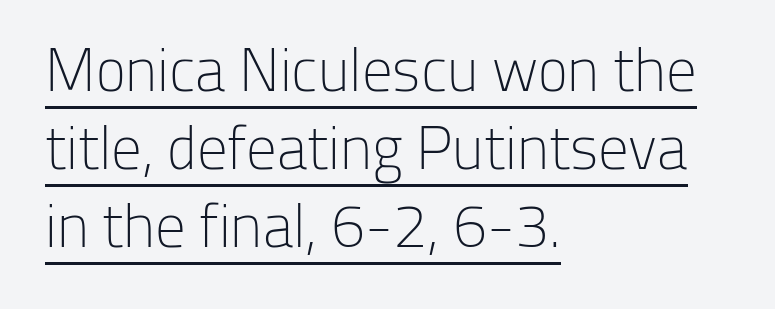
The image shows 61 px light sans-serif type, upright; set left-aligned, normal line spacing (1.28x), normal letter spacing, underlined; low stroke contrast and a medium x-height.
